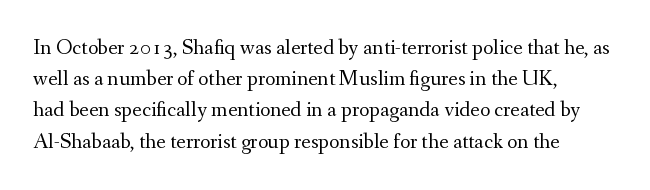
Q: Is the text bold? A: No.
Q: Is the text italic (slanted)? A: No, it is upright.
Q: Is the text underlined? A: No.
Q: How is the paragraph aligned? A: Left-aligned.
Q: Is the spacing between letters normal or unusually wide? A: Normal.
Q: Is the spacing between lines tight, normal or loose? A: Normal.
